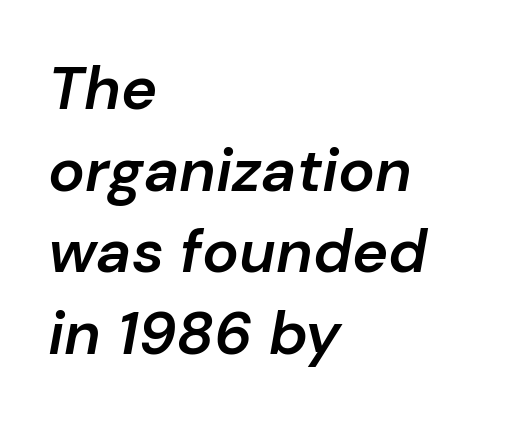
{"italic": "yes", "lean": "right", "slant_degrees": 10, "bold": "semi", "weight": "semibold", "width": "normal", "stroke_contrast": "low", "x_height": "medium", "monospaced": "no", "underline": "no", "align": "left", "line_spacing": "normal", "line_spacing_ratio": 1.34, "letter_spacing": "normal", "letter_spacing_em": 0.0, "glyph_px": 61}
